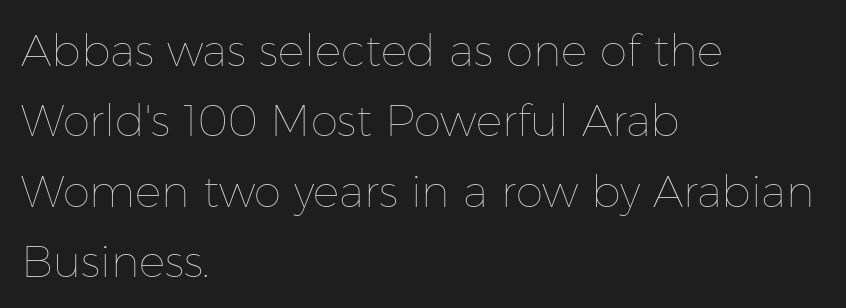
Normally led — the rows are evenly, conventionally spaced. Alignment: flush left. Observe the ordinary spacing: letters are neighbours, not strangers. No extra ink here — the face is not bold.
